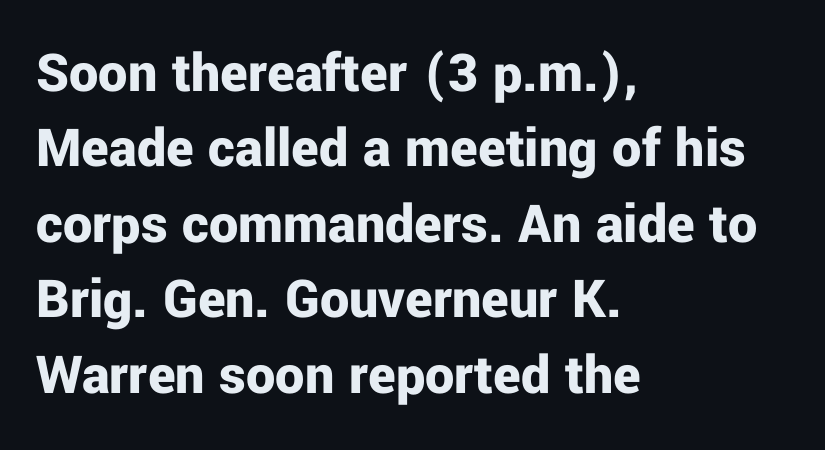
Q: Is the text bold? A: Yes.
Q: Is the text italic (slanted)? A: No, it is upright.
Q: Is the typeface a serif or a sans-serif typeface? A: Sans-serif.
Q: Is the text underlined? A: No.
Q: How is the paragraph aligned? A: Left-aligned.
Q: Is the spacing between letters normal or unusually wide? A: Normal.
Q: Is the spacing between lines tight, normal or loose? A: Normal.
Q: Width (condensed, normal, or wide)? A: Normal.
Q: Stroke contrast? A: Low.
Q: x-height? A: Medium.
Q: Monospaced? A: No.
